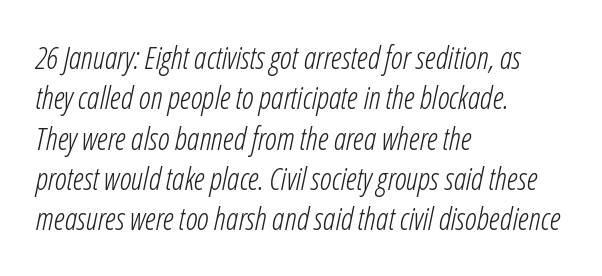
Compared with a typical body face, this is equally light or lighter still. The vertical gap from one line to the next is medium. Notice how the stems are inclined rather than vertical — that's the hallmark of italics. The foot of each line stays bare and open. Each line starts at the same left margin while the right side varies.
